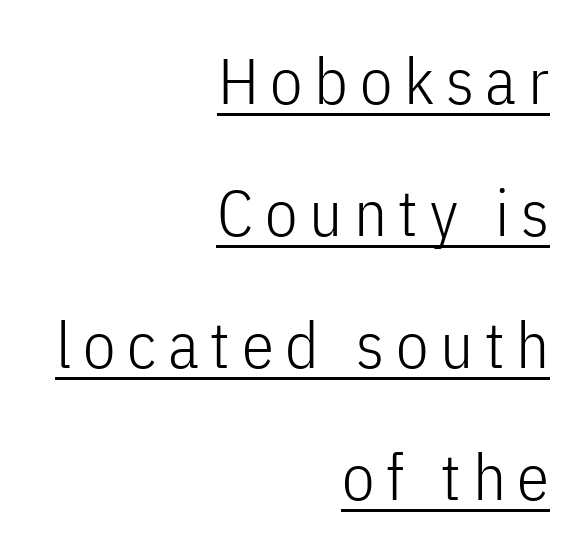
Q: Is the text bold? A: No.
Q: Is the text italic (slanted)? A: No, it is upright.
Q: Is the typeface a serif or a sans-serif typeface? A: Sans-serif.
Q: Is the text underlined? A: Yes.
Q: How is the paragraph aligned? A: Right-aligned.
Q: Is the spacing between lines tight, normal or loose? A: Loose.
Q: Width (condensed, normal, or wide)? A: Condensed.
Q: Stroke contrast? A: Low.
Q: x-height? A: Medium.
Q: Monospaced? A: No.
